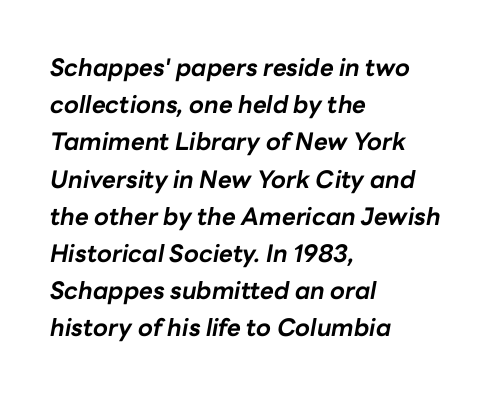
Q: Is the text bold? A: Yes.
Q: Is the text italic (slanted)? A: Yes, it leans right by about 10 degrees.
Q: Is the text underlined? A: No.
Q: How is the paragraph aligned? A: Left-aligned.
Q: Is the spacing between letters normal or unusually wide? A: Normal.
Q: Is the spacing between lines tight, normal or loose? A: Normal.
